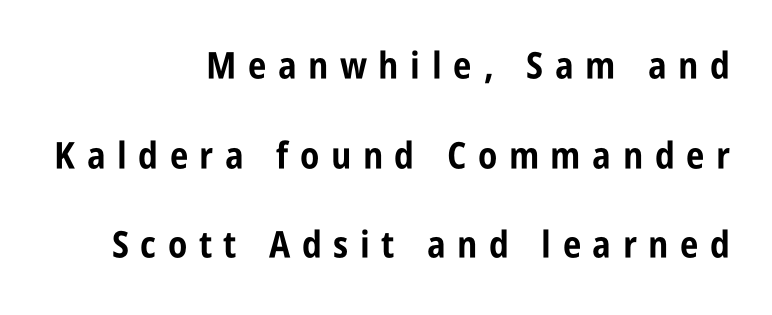
{"serif": "no", "italic": "no", "bold": "yes", "weight": "bold", "width": "condensed", "stroke_contrast": "low", "x_height": "large", "monospaced": "no", "underline": "no", "align": "right", "line_spacing": "loose", "line_spacing_ratio": 2.42, "letter_spacing": "wide", "letter_spacing_em": 0.31, "glyph_px": 37}
